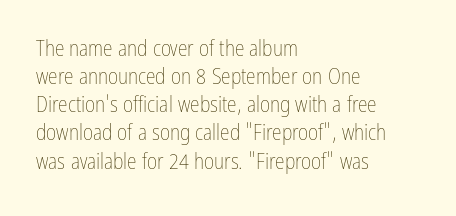
Q: Is the text bold? A: No.
Q: Is the text italic (slanted)? A: No, it is upright.
Q: Is the text underlined? A: No.
Q: How is the paragraph aligned? A: Left-aligned.
Q: Is the spacing between letters normal or unusually wide? A: Normal.
Q: Is the spacing between lines tight, normal or loose? A: Normal.
